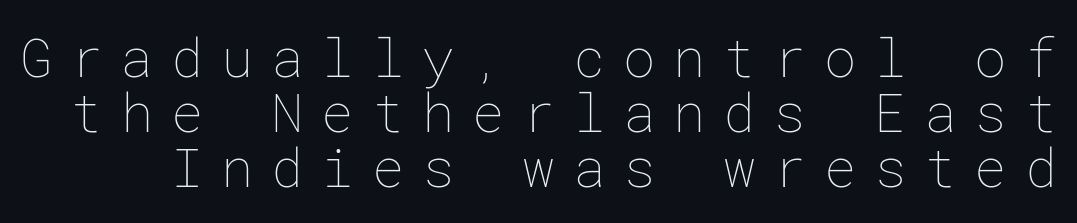
Q: Is the text bold? A: No.
Q: Is the text italic (slanted)? A: No, it is upright.
Q: Is the text underlined? A: No.
Q: Is the spacing between letters normal or unusually wide? A: Unusually wide.
Q: Is the spacing between lines tight, normal or loose? A: Tight.
Q: Width (condensed, normal, or wide)? A: Normal.
Q: Stroke contrast? A: Low.
Q: x-height? A: Medium.
